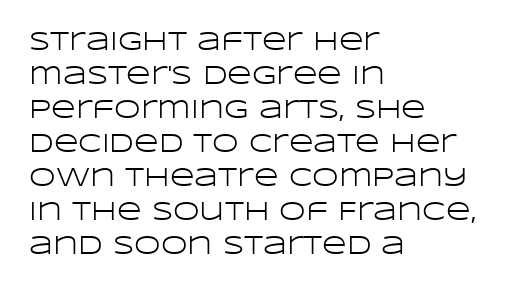
Q: Is the text bold? A: No.
Q: Is the text italic (slanted)? A: No, it is upright.
Q: Is the text underlined? A: No.
Q: How is the paragraph aligned? A: Left-aligned.
Q: Is the spacing between letters normal or unusually wide? A: Normal.
Q: Is the spacing between lines tight, normal or loose? A: Normal.
